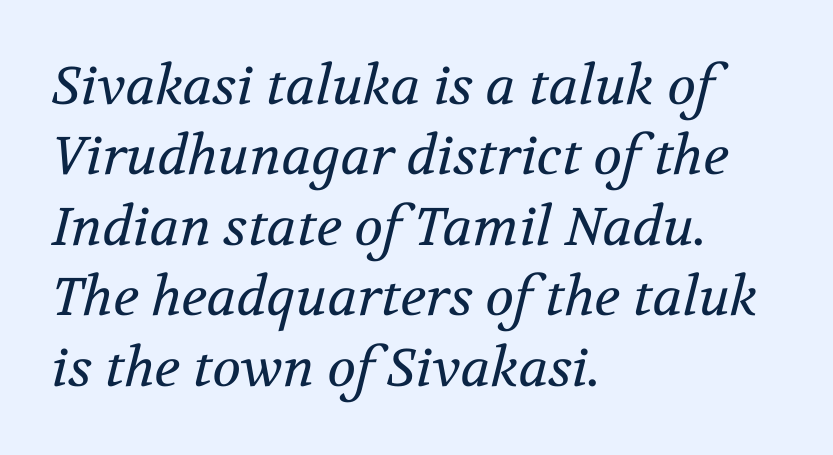
The letterforms sit shoulder to shoulder at normal distance. Does the leading feel generous? No, just average. The passage shown is typed in a proportional face where columns would drift. Typeset ragged right — the left edge is the straight one.
